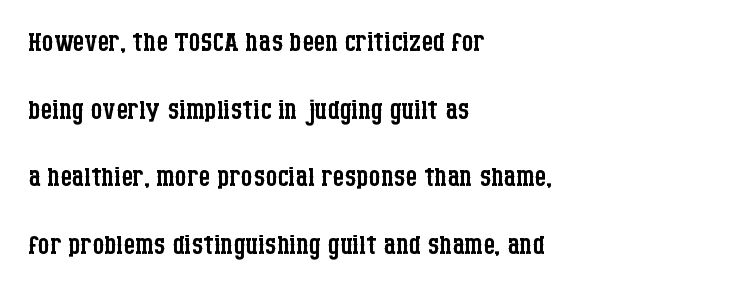
The image shows 37 px regular-weight, condensed serif type, upright; set left-aligned, line spacing 1.83x, normal letter spacing, not underlined; low stroke contrast and a large x-height.
